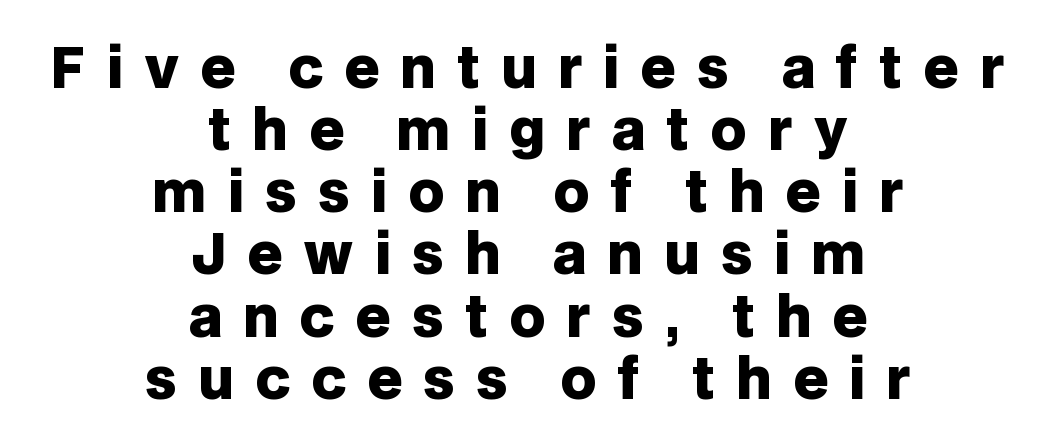
Q: Is the text bold? A: Yes.
Q: Is the text italic (slanted)? A: No, it is upright.
Q: Is the typeface a serif or a sans-serif typeface? A: Sans-serif.
Q: Is the text underlined? A: No.
Q: How is the paragraph aligned? A: Centered.
Q: Is the spacing between letters normal or unusually wide? A: Unusually wide.
Q: Is the spacing between lines tight, normal or loose? A: Tight.
Q: Width (condensed, normal, or wide)? A: Normal.
Q: Stroke contrast? A: Low.
Q: x-height? A: Large.
Q: Monospaced? A: No.
